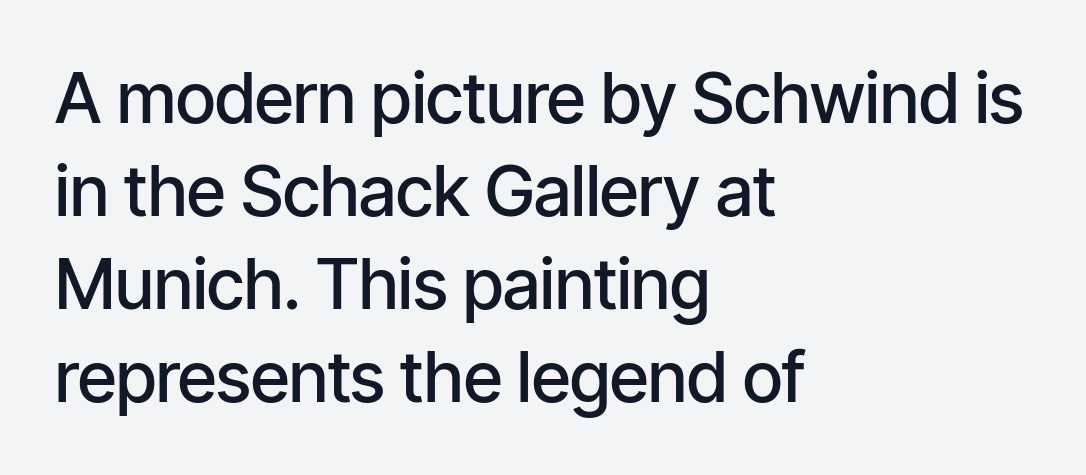
A somewhat darkened texture: the type is semibold rather than bold. Type style note: lacks serifs. Alignment: flush left. It's the straight-up-and-down kind of type.
